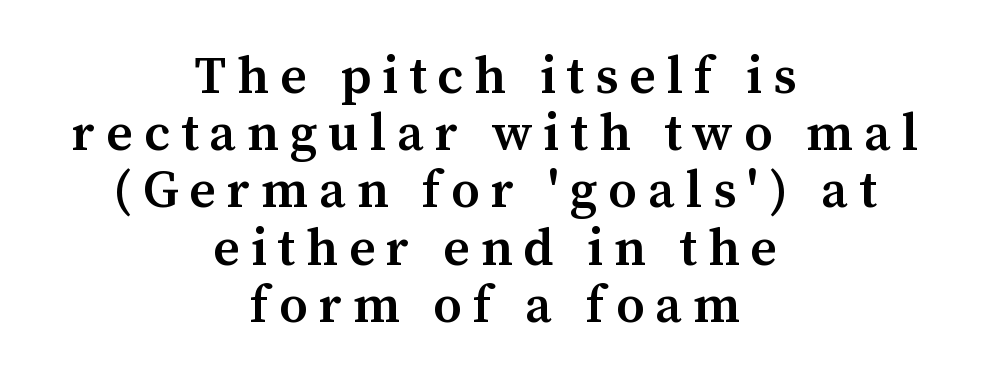
Q: Is the text bold? A: Semi-bold.
Q: Is the text italic (slanted)? A: No, it is upright.
Q: Is the typeface a serif or a sans-serif typeface? A: Serif.
Q: Is the text underlined? A: No.
Q: How is the paragraph aligned? A: Centered.
Q: Is the spacing between letters normal or unusually wide? A: Unusually wide.
Q: Is the spacing between lines tight, normal or loose? A: Tight.
Q: Width (condensed, normal, or wide)? A: Normal.
Q: Stroke contrast? A: Medium.
Q: x-height? A: Medium.
Q: Monospaced? A: No.
